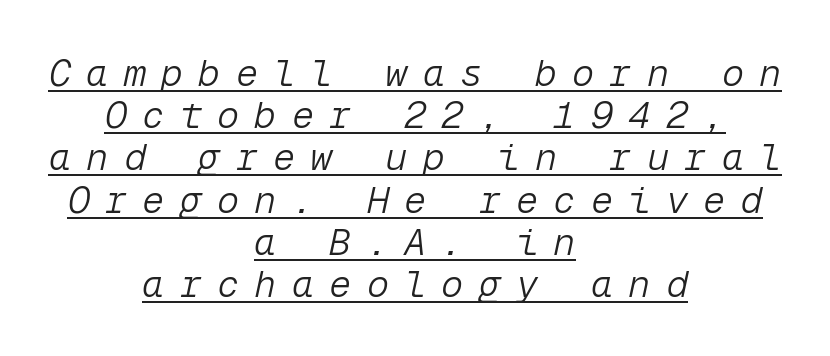
Think of a typewriter: that constant character pitch is what you see here. The tracking jumps out immediately: characters are airy and widely separated. Is there much room between lines? No — they nearly touch. Slanted lettering throughout. Beneath each row of characters lies a ruled line. Is the type heavy? It reads as light-to-regular instead.
